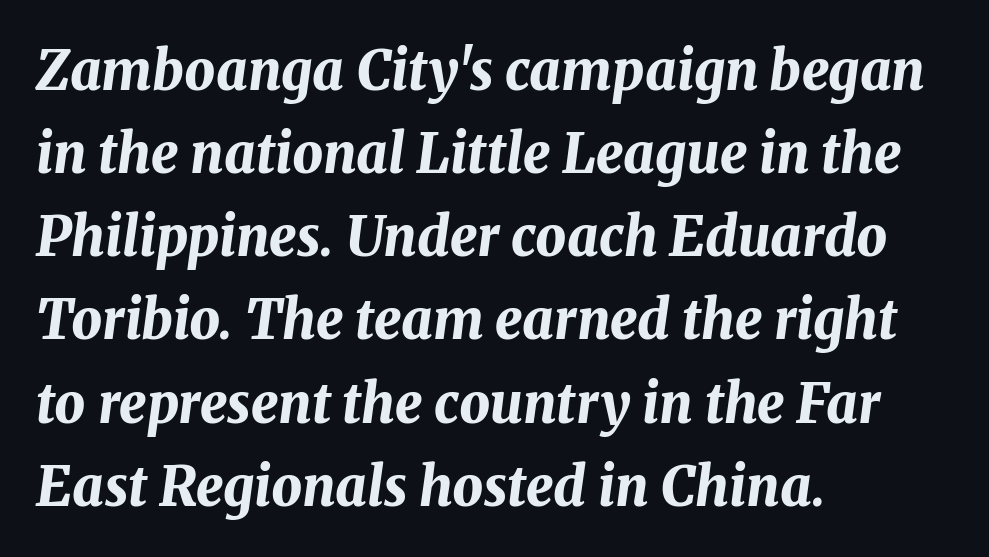
The image shows 54 px bold type, italic (leaning right); set left-aligned, normal line spacing (1.54x), normal letter spacing, not underlined; medium stroke contrast and a medium x-height.
